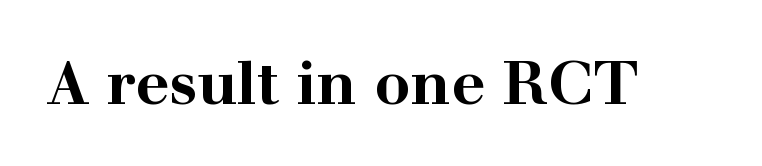
{"serif": "yes", "italic": "no", "bold": "yes", "weight": "bold", "width": "wide", "stroke_contrast": "high", "x_height": "medium", "monospaced": "no", "underline": "no", "letter_spacing": "normal", "letter_spacing_em": 0.0, "glyph_px": 60}
